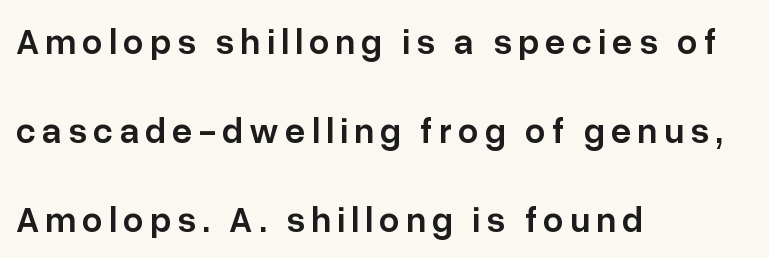
{"serif": "no", "italic": "no", "bold": "semi", "weight": "semibold", "width": "normal", "stroke_contrast": "low", "x_height": "medium", "monospaced": "no", "underline": "no", "align": "left", "line_spacing": "loose", "line_spacing_ratio": 2.47, "glyph_px": 36}
